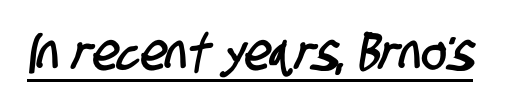
This rendering features underlined lettering. Nobody touched the tracking dial on this one. The face used here is proportionally spaced, like ordinary book or web type. Look at the bottom of the vertical strokes: they stop flat, with no serifs.
